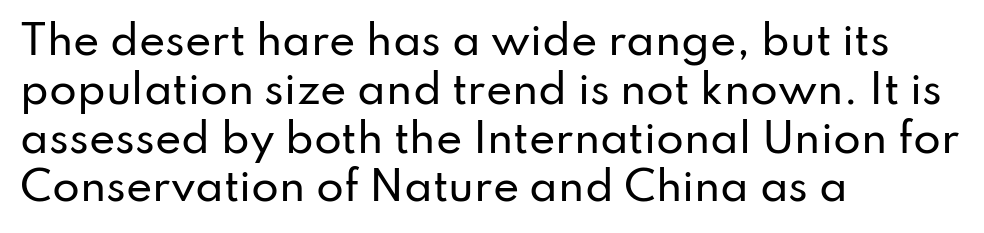
The image shows 40 px sans-serif type, upright; set left-aligned, line spacing 1.22x, normal letter spacing, not underlined; low stroke contrast and a small x-height.
